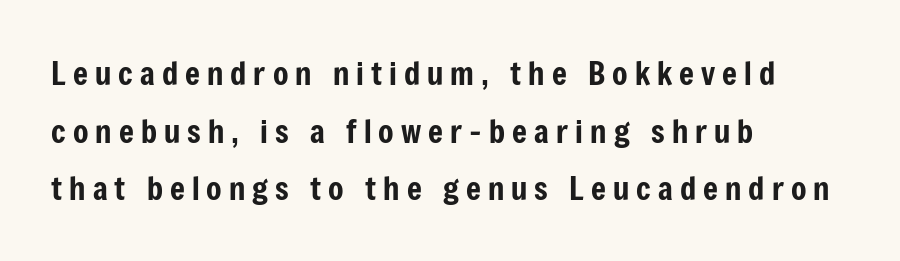
The image shows 32 px condensed sans-serif type, upright; set left-aligned, line spacing 1.8x, unusually wide letter spacing (+0.22 em), not underlined; low stroke contrast and a medium x-height.
